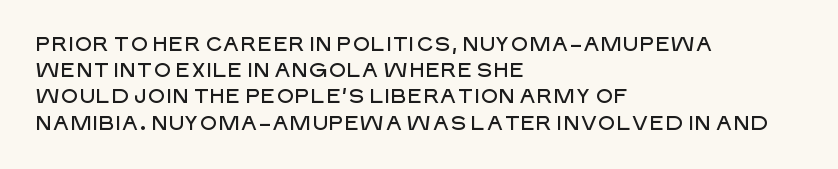
Q: Is the text italic (slanted)? A: No, it is upright.
Q: Is the text underlined? A: No.
Q: How is the paragraph aligned? A: Left-aligned.
Q: Is the spacing between letters normal or unusually wide? A: Normal.
Q: Is the spacing between lines tight, normal or loose? A: Normal.
